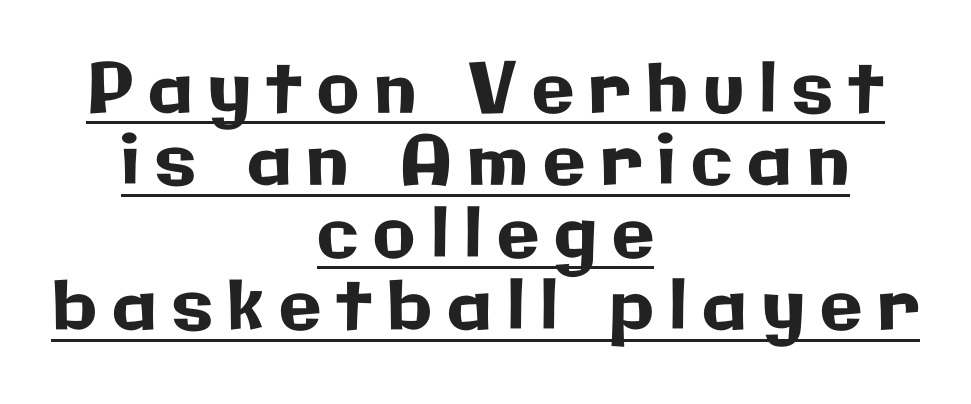
The image shows 69 px sans-serif type, upright; set centered, tight line spacing (1.05x), unusually wide letter spacing (+0.22 em), underlined; low stroke contrast and a medium x-height.
